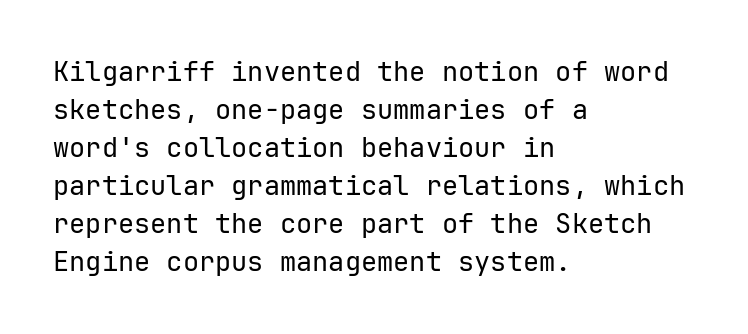
The image shows 27 px text type, upright; set left-aligned, normal line spacing (1.41x), normal letter spacing, not underlined.
